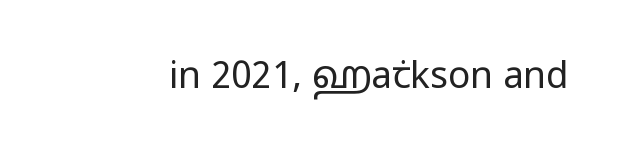
In terms of letterspacing, this is plain default setting. The passage shown is not underscored anywhere. Character widths vary here, with narrow letters taking less room than wide ones. Heaviness? Minimal to ordinary, like unemphasized prose.
